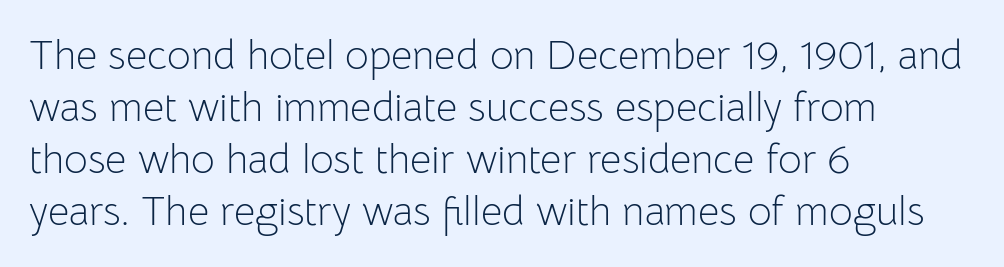
A light-to-regular cut is what we see here. Regular leading. Notice how the stems are strictly vertical — no italics here. This rendering leaves character spacing at its baseline value. Lines of text with bare space underneath. The passage shown is typeset with a sans-serif family.
